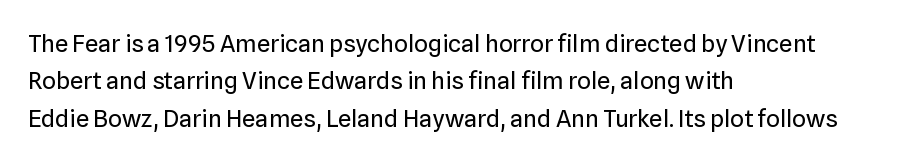
The image shows 24 px text type, upright; set left-aligned, normal line spacing (1.56x), normal letter spacing, not underlined.
